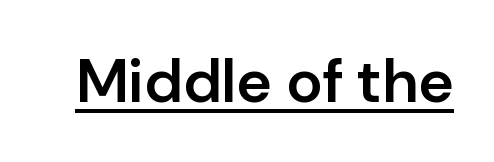
{"serif": "no", "italic": "no", "bold": "semi", "weight": "semibold", "width": "normal", "stroke_contrast": "low", "x_height": "medium", "monospaced": "no", "underline": "yes", "letter_spacing": "normal", "letter_spacing_em": 0.0, "glyph_px": 61}
